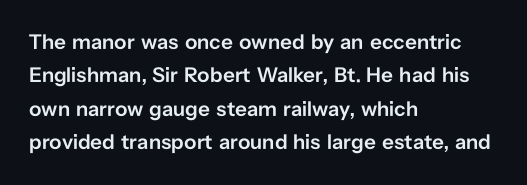
Q: Is the text bold? A: Semi-bold.
Q: Is the text italic (slanted)? A: No, it is upright.
Q: Is the text underlined? A: No.
Q: How is the paragraph aligned? A: Left-aligned.
Q: Is the spacing between letters normal or unusually wide? A: Normal.
Q: Is the spacing between lines tight, normal or loose? A: Normal.
